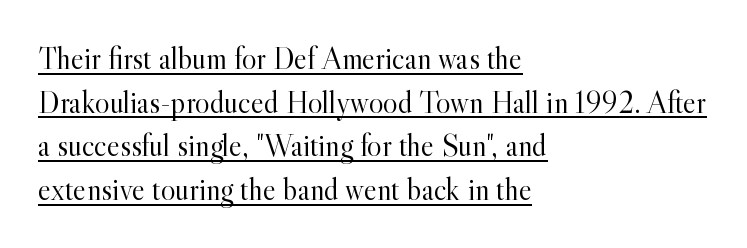
{"serif": "yes", "italic": "no", "bold": "no", "weight": "light", "width": "normal", "x_height": "small", "monospaced": "no", "underline": "yes", "align": "left", "line_spacing": "normal", "line_spacing_ratio": 1.41, "letter_spacing": "normal", "letter_spacing_em": 0.0, "glyph_px": 31}
